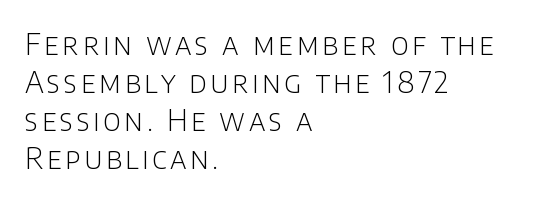
{"serif": "no", "italic": "no", "bold": "no", "weight": "light", "width": "normal", "stroke_contrast": "low", "x_height": "large", "monospaced": "no", "underline": "no", "align": "left", "line_spacing": "normal", "line_spacing_ratio": 1.31, "glyph_px": 29}
